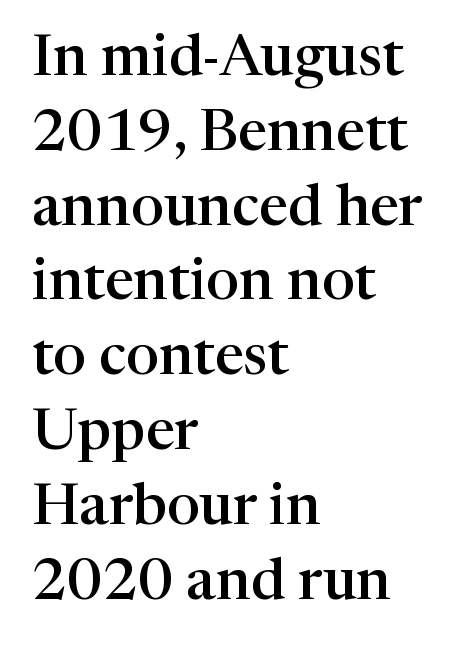
Is this a sans? No — the strokes have serifs. The compositor pushed each line to the left boundary. Proportional: the letters do not fall into vertical columns. Its strokes are somewhat broadened, the hallmark of semibold type. Only glyphs here, with clear space below each row. Does the leading feel generous? No, just average.
